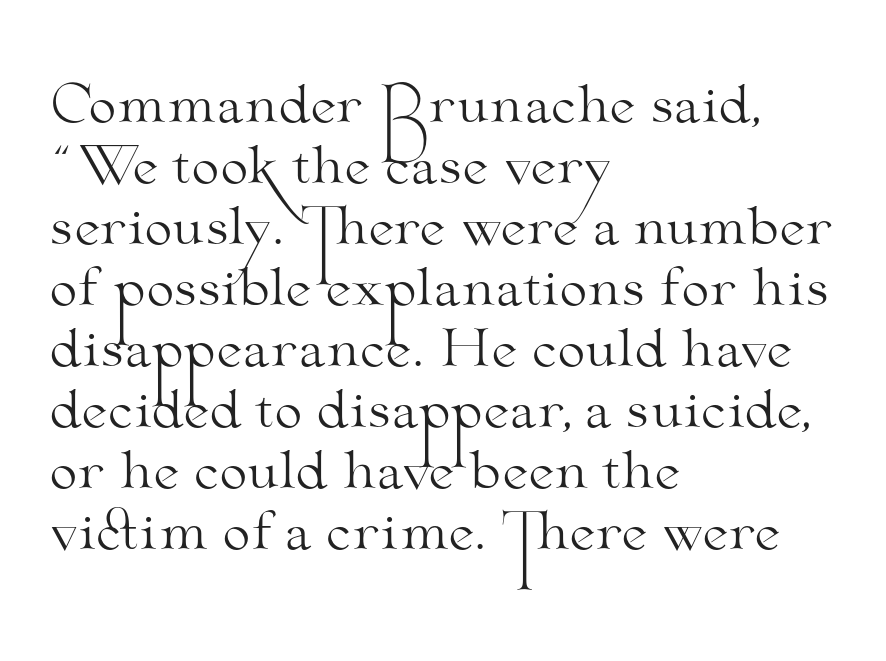
{"serif": "yes", "italic": "no", "bold": "no", "weight": "light", "width": "wide", "stroke_contrast": "medium", "x_height": "small", "monospaced": "no", "underline": "no", "align": "left", "line_spacing_ratio": 1.22, "letter_spacing": "normal", "letter_spacing_em": 0.0, "glyph_px": 50}
